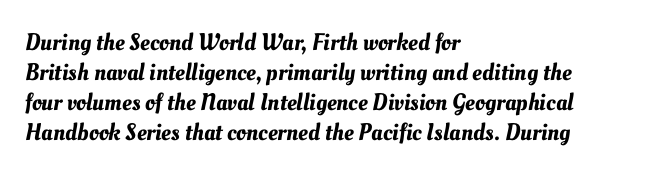
{"underline": "no", "align": "left", "line_spacing": "normal", "line_spacing_ratio": 1.25, "letter_spacing": "normal", "letter_spacing_em": 0.0, "glyph_px": 24}
